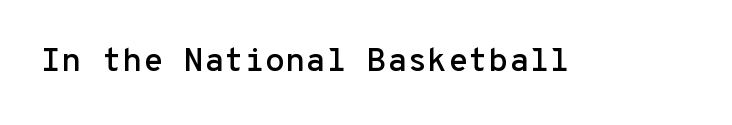
The gap between lines stays unmarked. The tracking reads as untouched default to a designer's eye. Designer's note — italics off, roman on. The rendering uses typewriter-style spacing with identical character cells. I'd call this a sans setting — the letters go barefoot.
